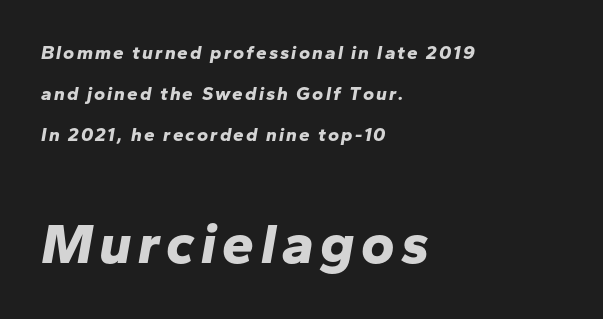
The axis of the letterforms is tilted away from vertical. Spacing verdict: proportional, widths tailored to each character. Is there much room between lines? Yes — plenty of vertical air separates them. Compared with an ordinary text face, these strokes are far heavier — a full bold.
